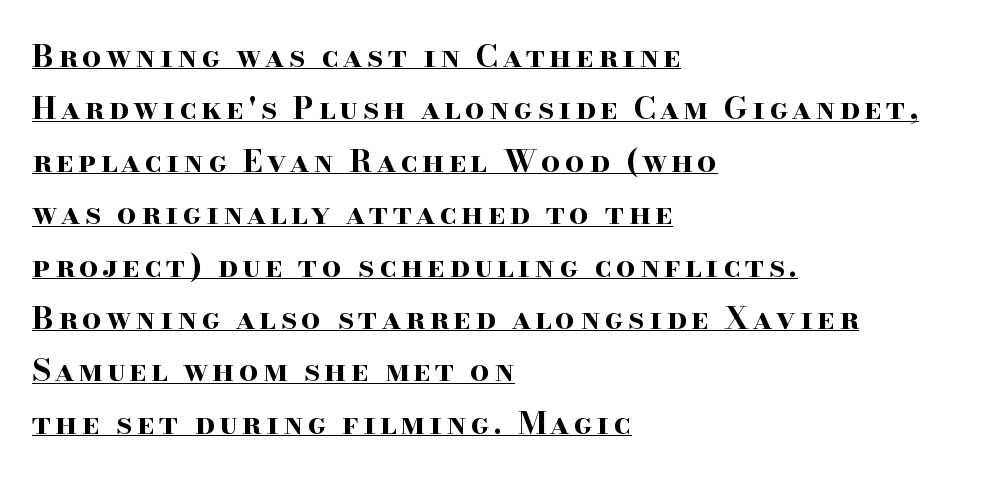
Q: Is the text bold? A: Yes.
Q: Is the text italic (slanted)? A: No, it is upright.
Q: Is the typeface a serif or a sans-serif typeface? A: Serif.
Q: Is the text underlined? A: Yes.
Q: How is the paragraph aligned? A: Left-aligned.
Q: Is the spacing between lines tight, normal or loose? A: Normal.
Q: Width (condensed, normal, or wide)? A: Wide.
Q: Stroke contrast? A: High.
Q: x-height? A: Small.
Q: Monospaced? A: No.
